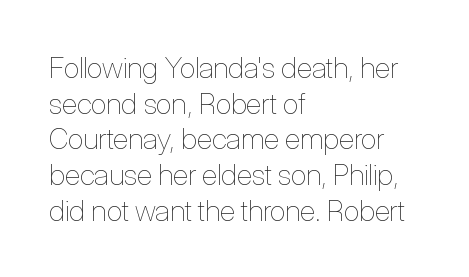
The image shows 29 px thin, condensed type, upright; set left-aligned, line spacing 1.23x, normal letter spacing, not underlined; low stroke contrast and a medium x-height.
